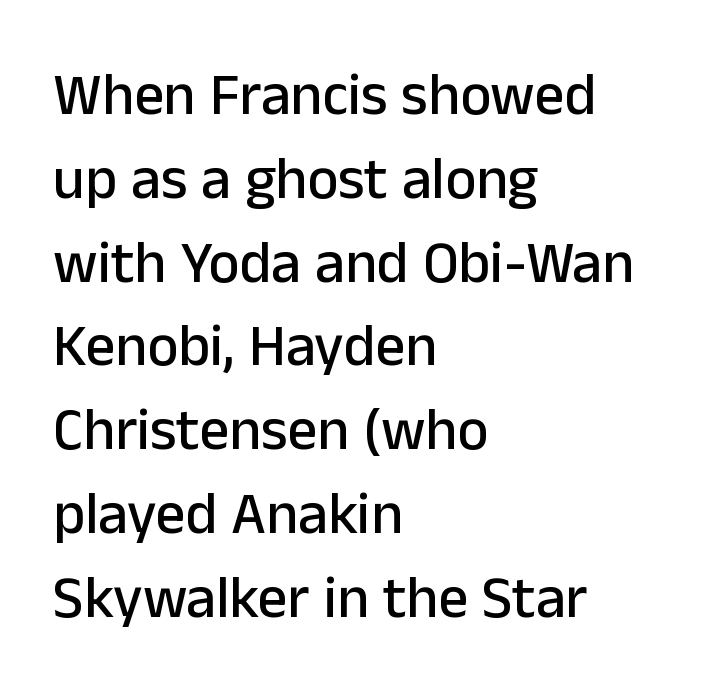
{"serif": "no", "italic": "no", "width": "normal", "stroke_contrast": "low", "x_height": "medium", "monospaced": "no", "underline": "no", "align": "left", "line_spacing": "normal", "line_spacing_ratio": 1.42, "letter_spacing": "normal", "letter_spacing_em": 0.0, "glyph_px": 59}
